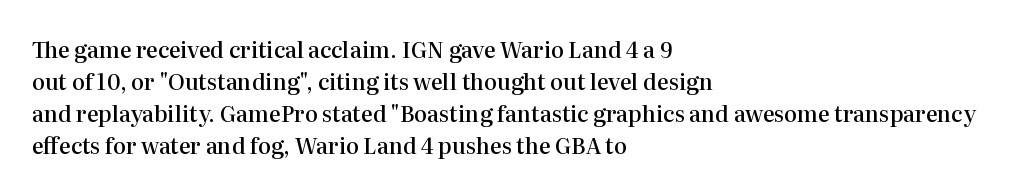
The image shows 22 px text type, upright; set left-aligned, normal line spacing (1.46x), normal letter spacing, not underlined.
